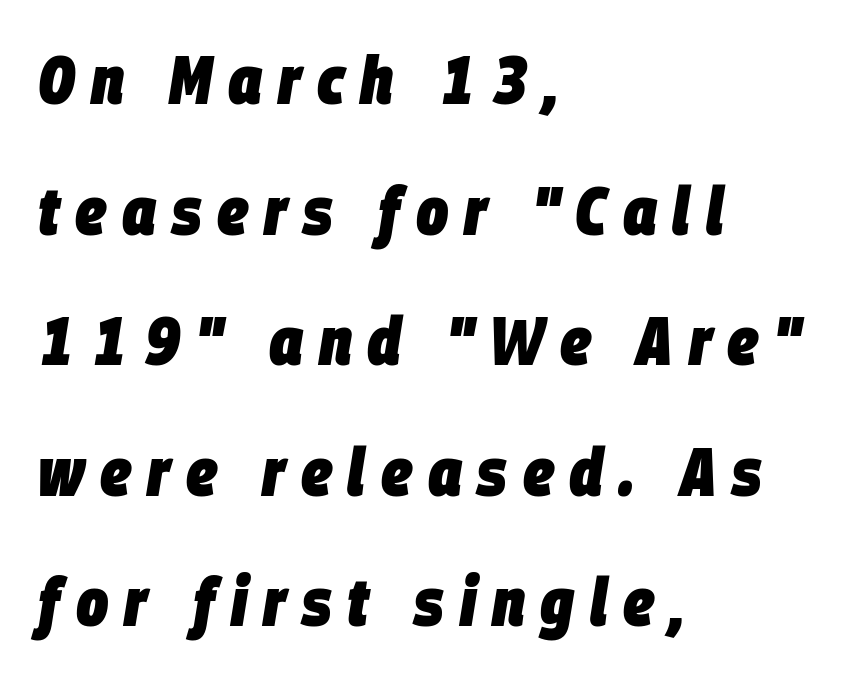
Q: Is the text bold? A: Yes.
Q: Is the text italic (slanted)? A: Yes, it leans right by about 9 degrees.
Q: Is the text underlined? A: No.
Q: How is the paragraph aligned? A: Left-aligned.
Q: Is the spacing between letters normal or unusually wide? A: Unusually wide.
Q: Is the spacing between lines tight, normal or loose? A: Loose.
Q: Width (condensed, normal, or wide)? A: Condensed.
Q: Stroke contrast? A: Low.
Q: x-height? A: Large.
Q: Monospaced? A: No.
